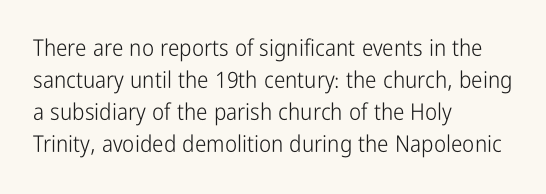
Caption: standard tracking, unaltered. Does the leading feel generous? No, just average. The lines are quadded left. Check the space under the baseline: it is left empty.
